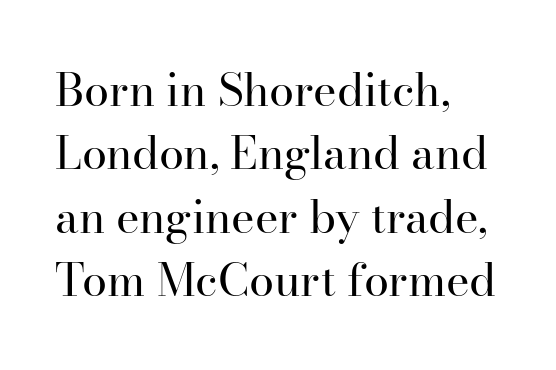
{"serif": "yes", "italic": "no", "bold": "no", "weight": "regular", "width": "normal", "stroke_contrast": "high", "x_height": "small", "monospaced": "no", "underline": "no", "align": "left", "line_spacing": "normal", "line_spacing_ratio": 1.41, "letter_spacing": "normal", "letter_spacing_em": 0.0, "glyph_px": 45}
